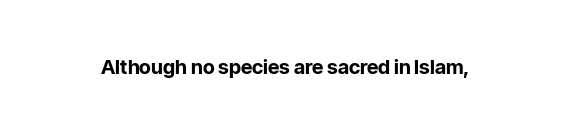
{"italic": "no", "bold": "yes", "underline": "no", "letter_spacing": "normal", "letter_spacing_em": 0.0, "glyph_px": 20}
